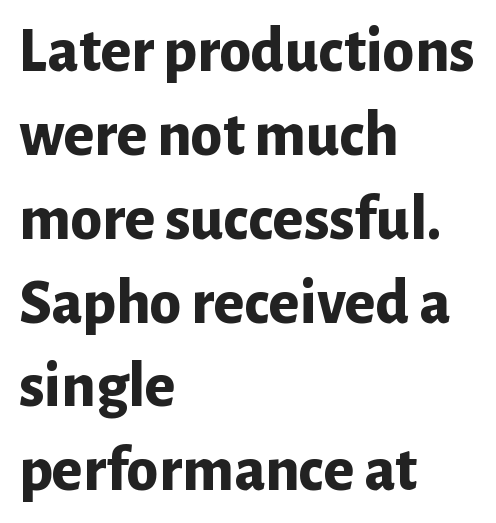
A roman cut, with each character standing at attention. Each letter keeps its own natural width here, so spacing adapts to shape. The glyphs are unaccompanied by any horizontal stroke below them. In terms of letterform style, serifs are entirely absent. Weight: bold.
